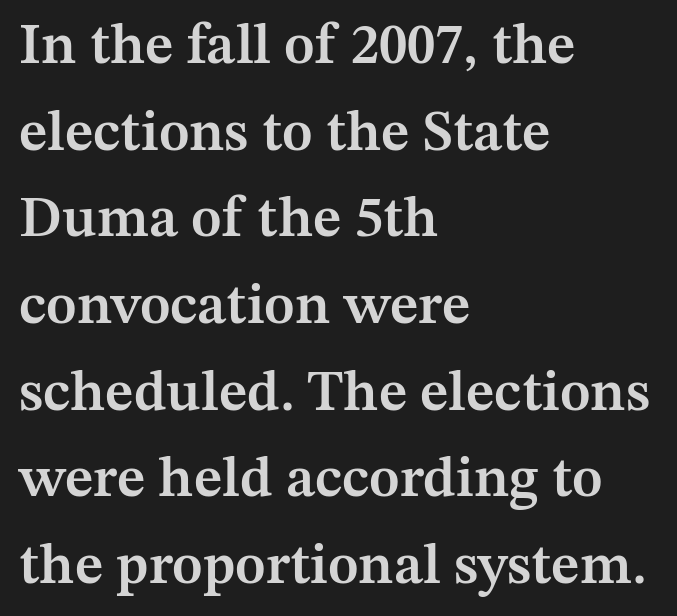
Does the copy run flush right? No — it runs flush left. A somewhat darkened texture: the type is semibold rather than bold. Do the characters align in a grid? No, the font is proportional. Quick note: not italic, upright. The words here are not underlined.
